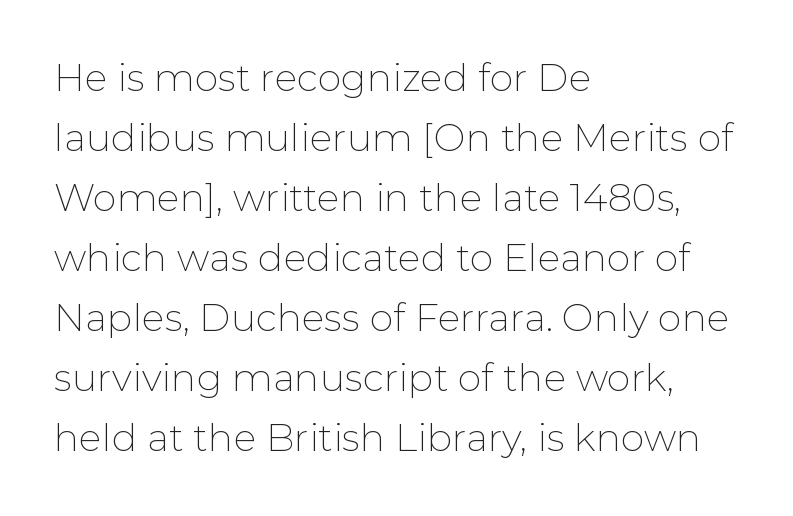
No heavy texture on the line: the type isn't bold. Line spacing here is normal. Letters rest on an invisible, unmarked baseline. A typesetter would call this proportional, since set widths differ per character.
